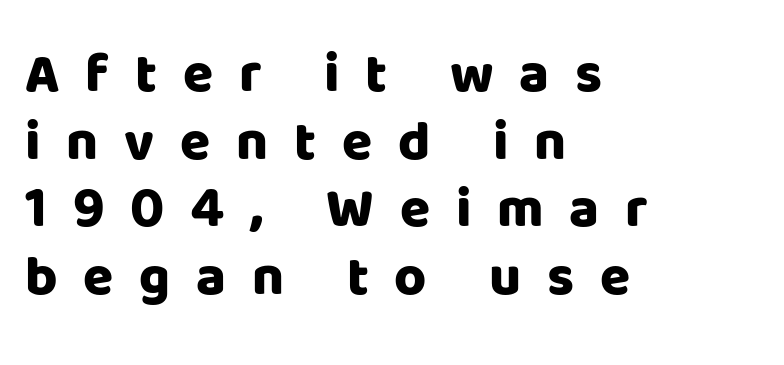
A clean baseline with only descenders dipping below it. A full-strength bold gives these letters their thick strokes. Is there any slant? The stems are plumb. The letterforms stand isolated, each surrounded by extra space. Alignment: flush left.
